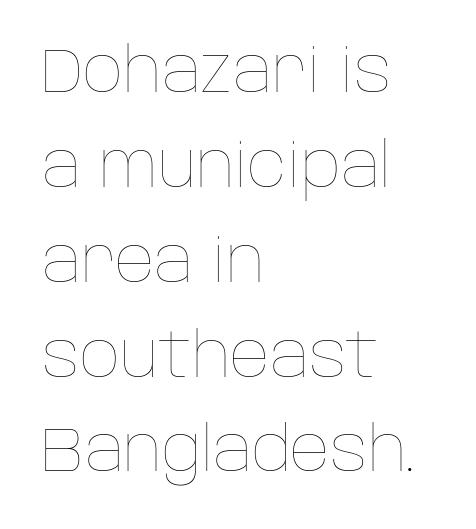
The image shows 62 px thin type, upright; set left-aligned, normal line spacing (1.53x), normal letter spacing, not underlined; low stroke contrast and a large x-height.
